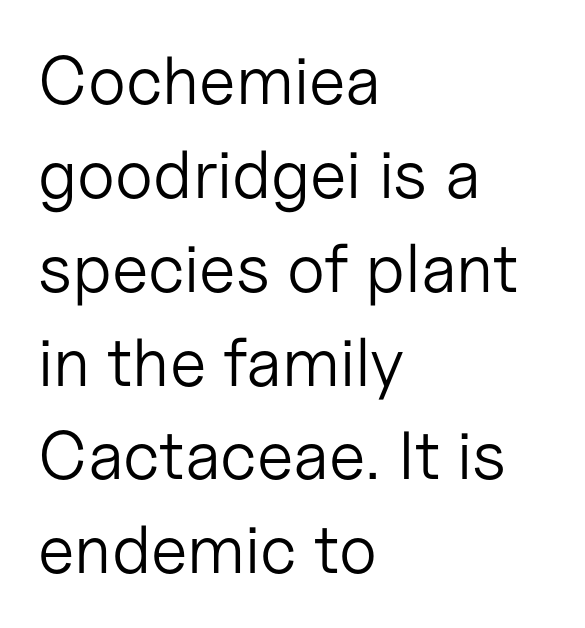
The image shows 68 px light sans-serif type, upright; set left-aligned, normal line spacing (1.38x), normal letter spacing, not underlined; low stroke contrast and a medium x-height.
